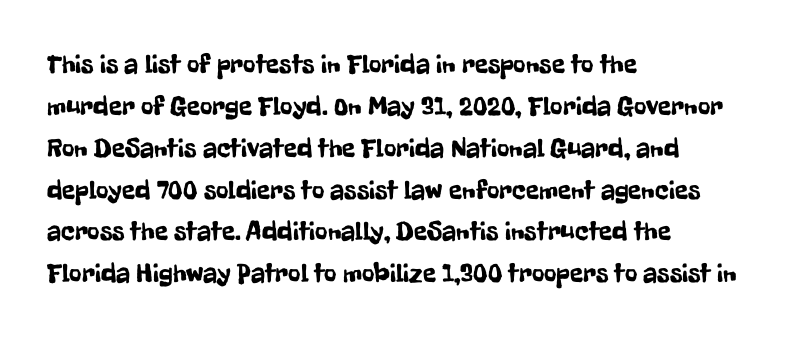
Decoration check: the copy has no underline. You can tell it's not italic because the verticals are truly vertical. Is the letter spacing exaggerated? No — it looks like the ordinary default. A classic flush-left, rag-right setting is used for this passage. Baseline-to-baseline distance is the conventional proportion of letter height.
